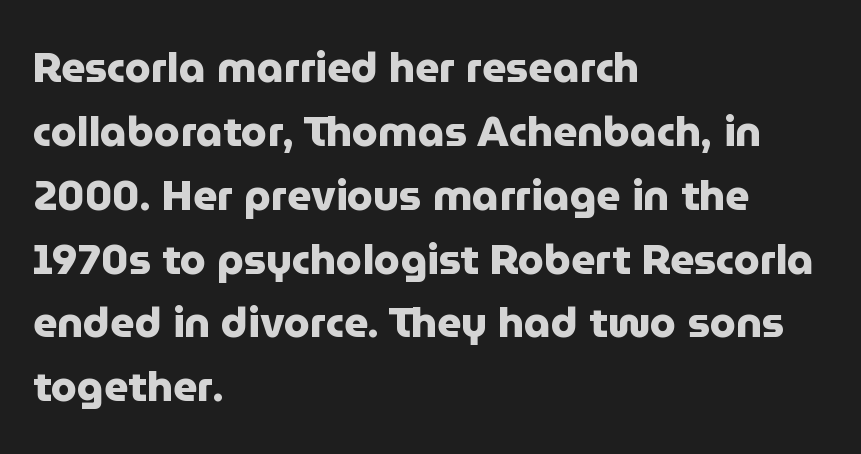
Here the designer chose a conventional face with non-uniform glyph widths. Caption: bold face, heavy strokes. Rendered with straight, roman letterforms. Unlike a traditional serif, this face leaves its strokes unadorned. Just letters on the line, the space beneath them empty.
